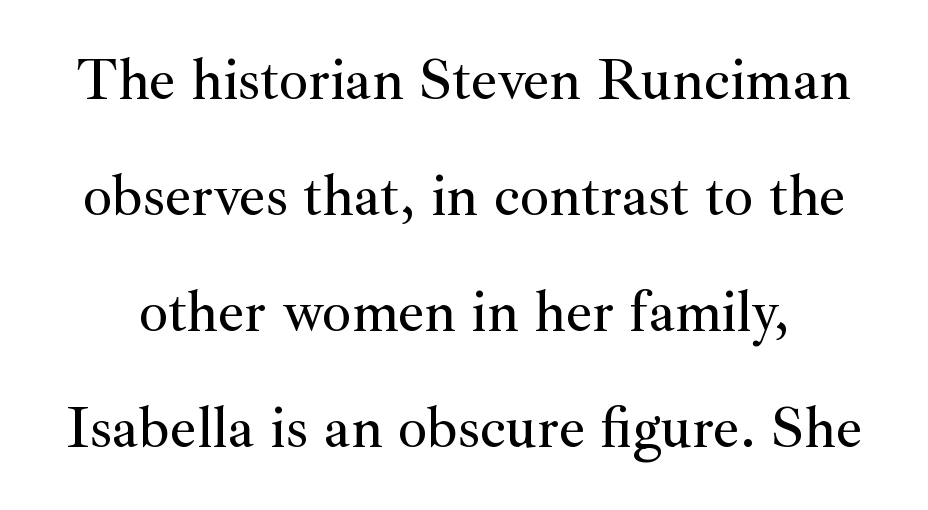
Q: Is the text italic (slanted)? A: No, it is upright.
Q: Is the typeface a serif or a sans-serif typeface? A: Serif.
Q: Is the text underlined? A: No.
Q: Is the spacing between letters normal or unusually wide? A: Normal.
Q: Is the spacing between lines tight, normal or loose? A: Loose.
Q: Width (condensed, normal, or wide)? A: Normal.
Q: Stroke contrast? A: Medium.
Q: x-height? A: Small.
Q: Monospaced? A: No.
